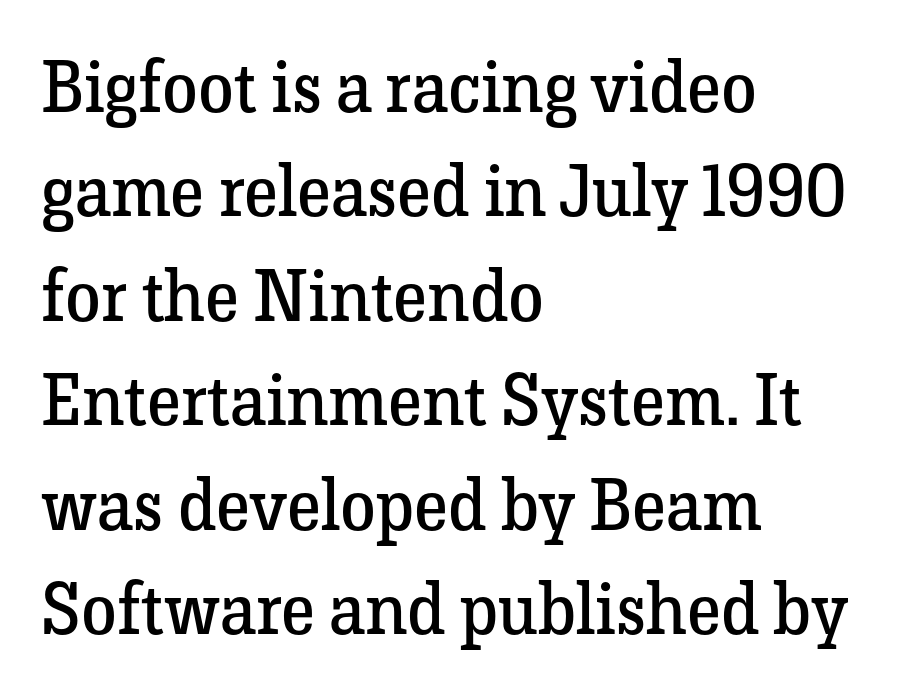
Nobody drew a line under any word here. Letter spacing: default. Old-style or modern, the face here clearly has serifs. The rendering uses a moderate line-height, typical for paragraphs.
